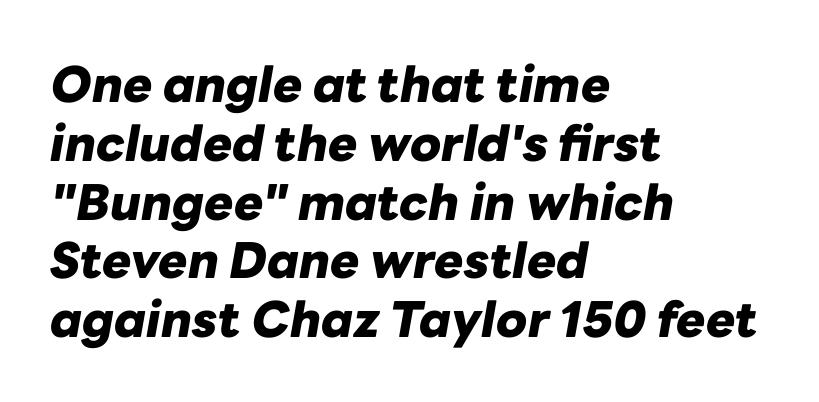
The image shows 49 px heavy type, italic (leaning right); set left-aligned, line spacing 1.2x, normal letter spacing, not underlined; low stroke contrast and a medium x-height.
